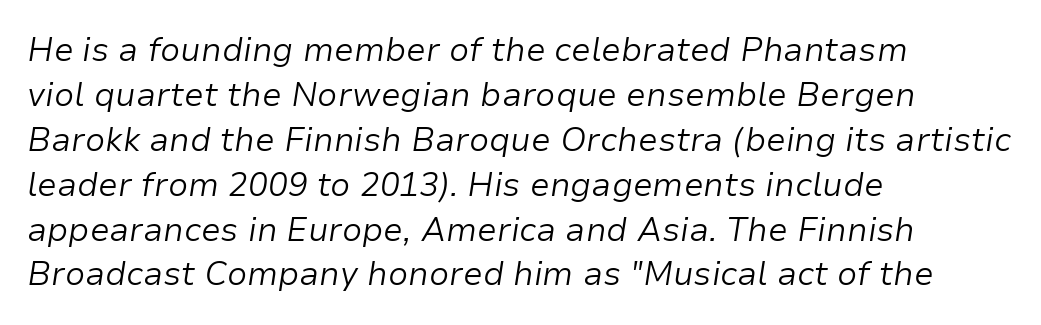
{"italic": "yes", "lean": "right", "slant_degrees": 9, "bold": "no", "weight": "light", "width": "normal", "stroke_contrast": "low", "x_height": "medium", "monospaced": "no", "underline": "no", "align": "left", "line_spacing": "normal", "line_spacing_ratio": 1.36, "letter_spacing": "normal", "letter_spacing_em": 0.0, "glyph_px": 33}
